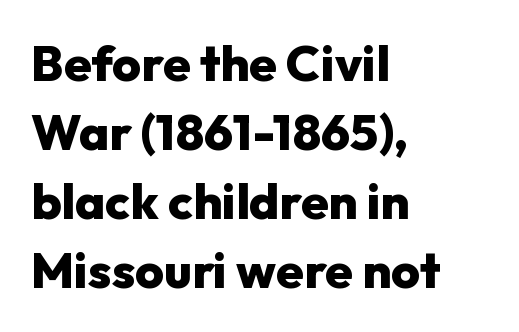
Q: Is the text bold? A: Yes.
Q: Is the text italic (slanted)? A: No, it is upright.
Q: Is the typeface a serif or a sans-serif typeface? A: Sans-serif.
Q: Is the text underlined? A: No.
Q: How is the paragraph aligned? A: Left-aligned.
Q: Is the spacing between letters normal or unusually wide? A: Normal.
Q: Is the spacing between lines tight, normal or loose? A: Normal.
Q: Width (condensed, normal, or wide)? A: Normal.
Q: Stroke contrast? A: Low.
Q: x-height? A: Medium.
Q: Monospaced? A: No.
